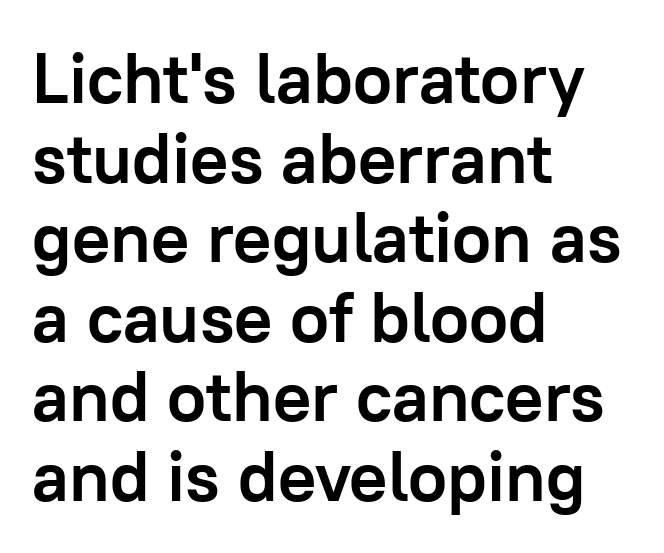
{"serif": "no", "italic": "no", "bold": "yes", "weight": "semibold", "width": "normal", "stroke_contrast": "low", "x_height": "medium", "monospaced": "no", "underline": "no", "align": "left", "line_spacing": "tight", "line_spacing_ratio": 1.12, "letter_spacing": "normal", "letter_spacing_em": 0.0, "glyph_px": 71}
